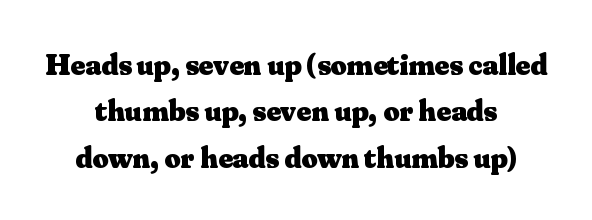
The image shows 31 px heavy serif type, upright; set centered, normal line spacing (1.5x), normal letter spacing, not underlined; medium stroke contrast and a small x-height.
